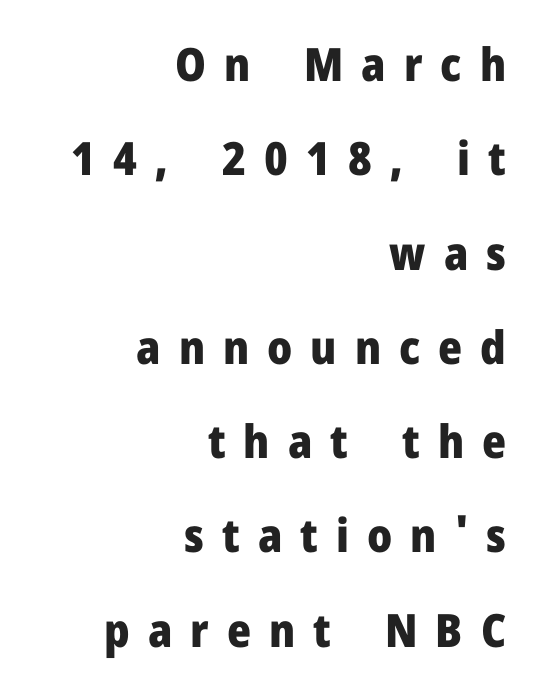
Q: Is the text bold? A: Yes.
Q: Is the text italic (slanted)? A: No, it is upright.
Q: Is the typeface a serif or a sans-serif typeface? A: Sans-serif.
Q: Is the text underlined? A: No.
Q: How is the paragraph aligned? A: Right-aligned.
Q: Is the spacing between letters normal or unusually wide? A: Unusually wide.
Q: Is the spacing between lines tight, normal or loose? A: Loose.
Q: Width (condensed, normal, or wide)? A: Normal.
Q: Stroke contrast? A: Low.
Q: x-height? A: Medium.
Q: Monospaced? A: No.
